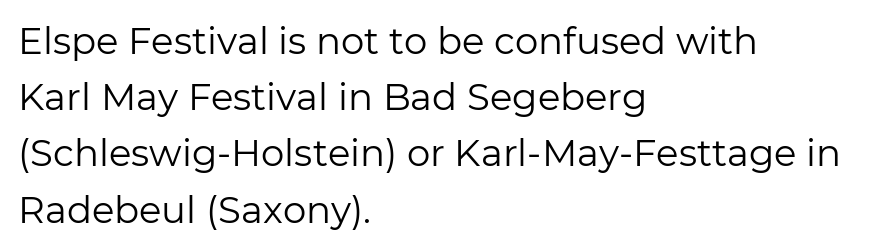
The image shows 37 px regular-weight sans-serif type, upright; set left-aligned, normal line spacing (1.52x), normal letter spacing, not underlined; low stroke contrast and a medium x-height.
